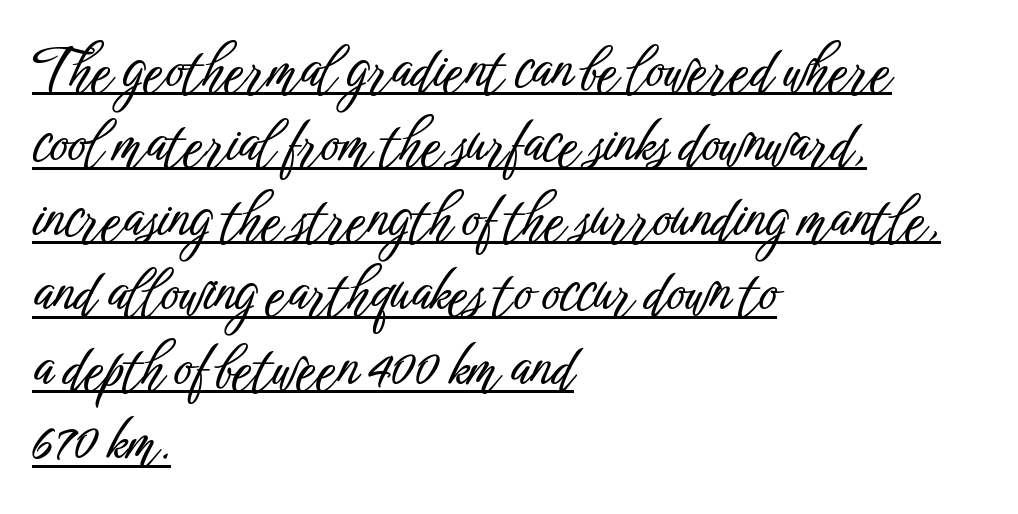
The leading is moderate, giving the passage an even texture. Looks like regular typesetting: each glyph gets only the width it needs. Tracking value appears to be zero — textbook default spacing. Letterform terminals end flat and unadorned throughout the passage. Compared with a centered layout, this one pins lines to the left instead.
